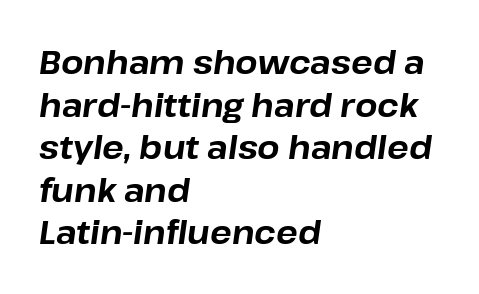
{"italic": "yes", "lean": "right", "slant_degrees": 8, "bold": "yes", "weight": "bold", "width": "normal", "stroke_contrast": "low", "x_height": "medium", "monospaced": "no", "underline": "no", "align": "left", "line_spacing": "normal", "line_spacing_ratio": 1.33, "letter_spacing": "normal", "letter_spacing_em": 0.0, "glyph_px": 32}
